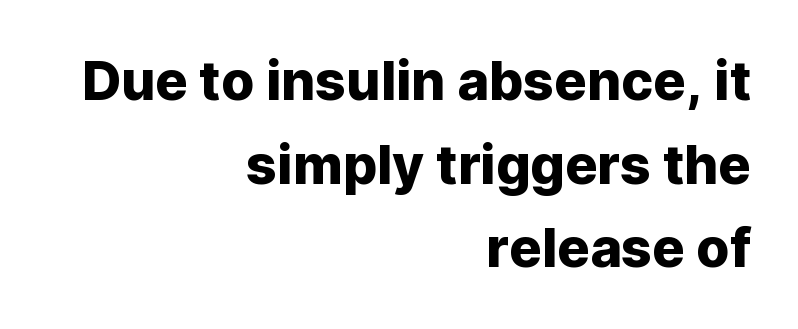
{"serif": "no", "italic": "no", "width": "normal", "stroke_contrast": "low", "x_height": "medium", "monospaced": "no", "underline": "no", "align": "right", "line_spacing": "normal", "line_spacing_ratio": 1.55, "letter_spacing": "normal", "letter_spacing_em": 0.0, "glyph_px": 54}
